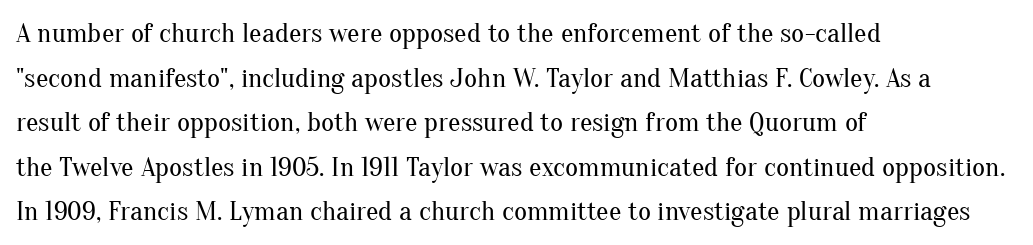
The image shows 28 px regular-weight serif type, upright; set left-aligned, normal line spacing (1.59x), normal letter spacing, not underlined; medium stroke contrast and a small x-height.
